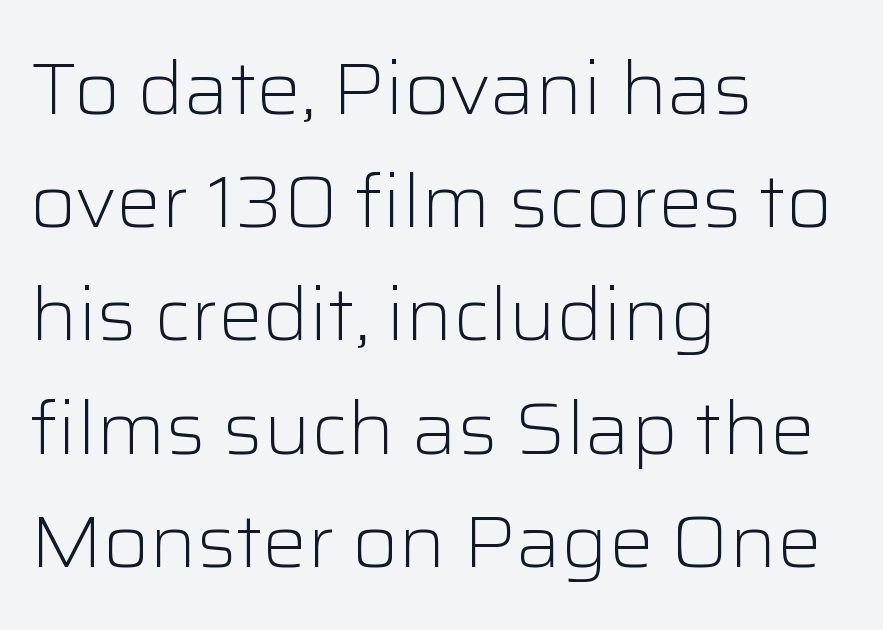
{"serif": "no", "italic": "no", "bold": "no", "weight": "light", "width": "normal", "stroke_contrast": "low", "x_height": "medium", "monospaced": "no", "underline": "no", "align": "left", "line_spacing": "normal", "line_spacing_ratio": 1.53, "letter_spacing": "normal", "letter_spacing_em": 0.0, "glyph_px": 74}
